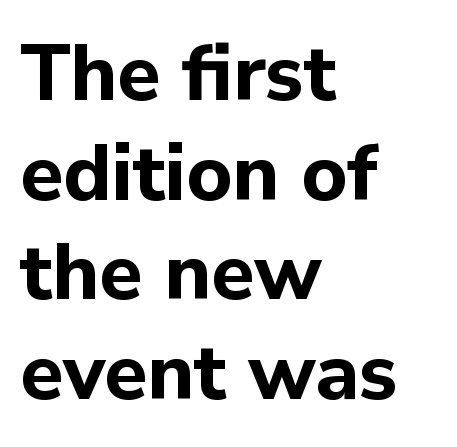
Typeset ragged right — the left edge is the straight one. Upright lettering throughout. Look at the stroke-to-counter ratio: heavy, a bold. This block has exactly the height ordinary leading produces. Classification — sans serif. This rendering leaves character spacing at its baseline value.
